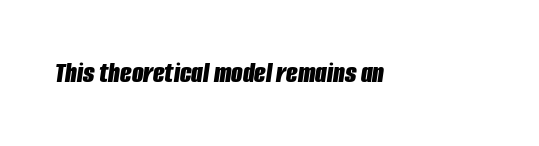
Q: Is the text bold? A: Yes.
Q: Is the text italic (slanted)? A: Yes, it leans right by about 8 degrees.
Q: Is the text underlined? A: No.
Q: Is the spacing between letters normal or unusually wide? A: Normal.
Q: Width (condensed, normal, or wide)? A: Condensed.
Q: Stroke contrast? A: Low.
Q: x-height? A: Large.
Q: Monospaced? A: No.
